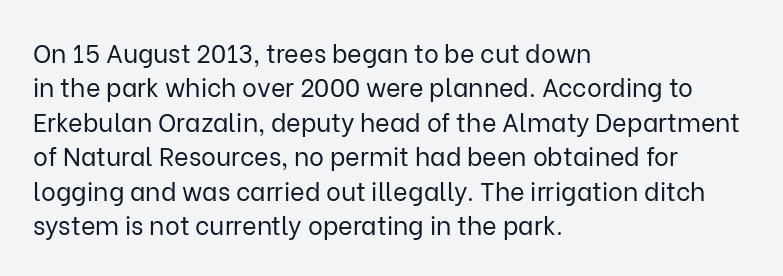
The image shows 25 px text type, upright; set left-aligned, normal line spacing (1.38x), normal letter spacing, not underlined.
